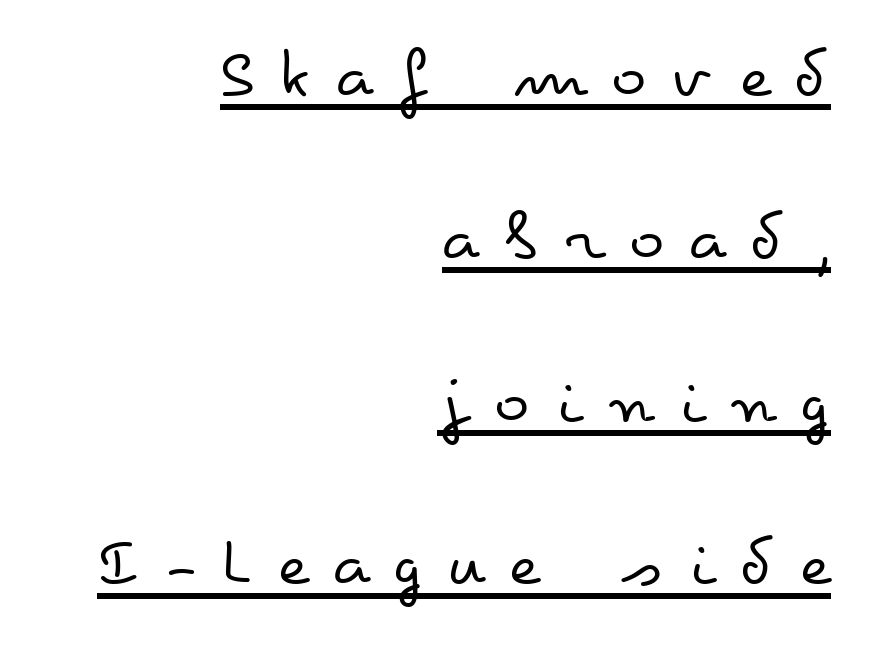
The rendering uses the underline text-decoration. The passage shown has open, widely tracked lettering throughout. The text block is weighted toward the right margin, trailing off unevenly leftward. The designer dialed line spacing up above the default.
